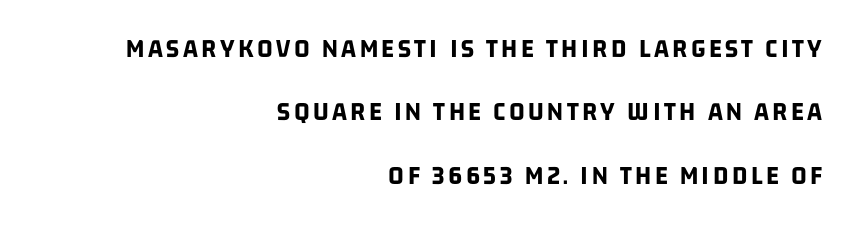
{"bold": "yes", "underline": "no", "align": "right", "line_spacing": "loose", "line_spacing_ratio": 2.35, "glyph_px": 27}
